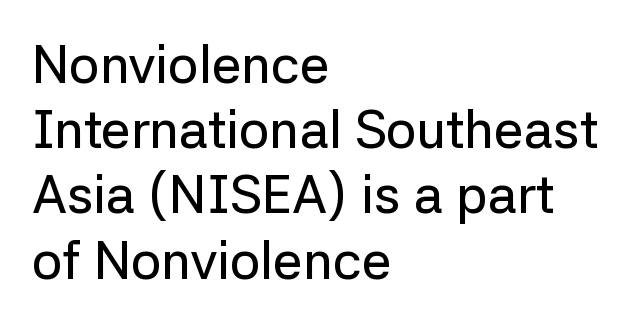
{"serif": "no", "italic": "no", "width": "normal", "stroke_contrast": "low", "x_height": "medium", "monospaced": "no", "underline": "no", "align": "left", "line_spacing_ratio": 1.23, "letter_spacing": "normal", "letter_spacing_em": 0.0, "glyph_px": 53}
